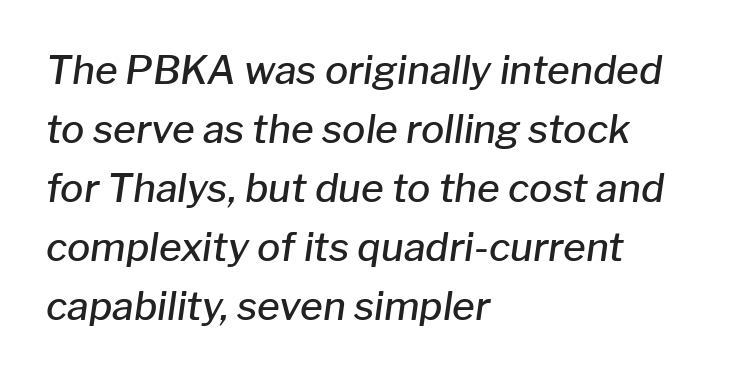
The image shows 39 px semibold type, italic (leaning right); set left-aligned, normal line spacing (1.51x), normal letter spacing, not underlined; low stroke contrast and a medium x-height.
